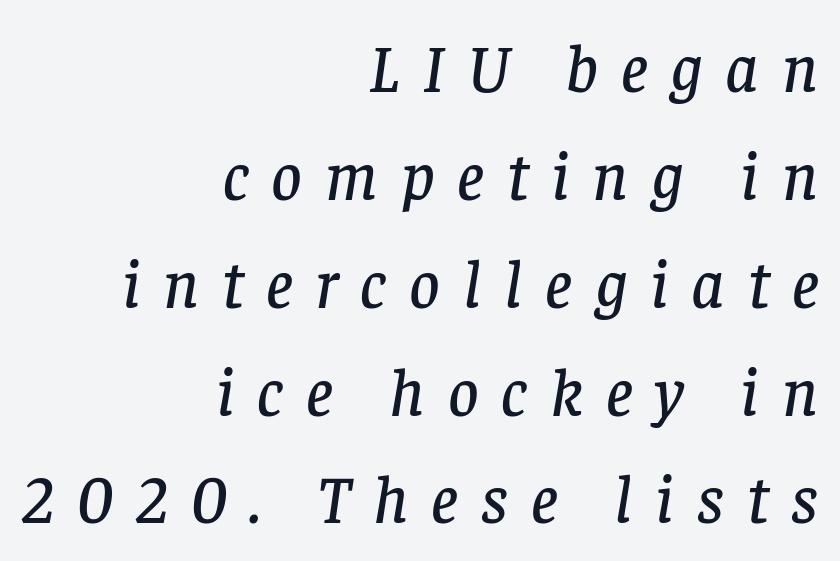
To sum up the face: it has serifs. Observe the wide spacing: letters keep a clear distance from each other. This sample is right-justified, so line beginnings fall wherever the words allow. If you measured baseline to baseline, you'd find a middling distance.
